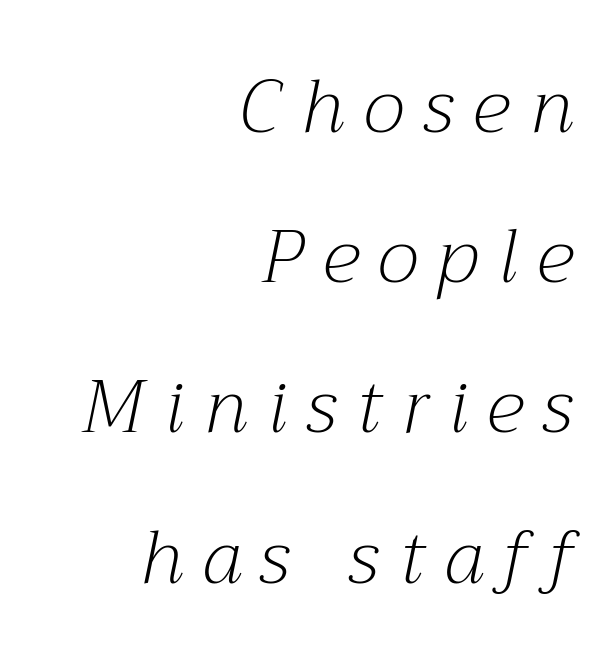
{"serif": "yes", "italic": "yes", "lean": "right", "slant_degrees": 12, "bold": "no", "weight": "light", "width": "normal", "stroke_contrast": "medium", "x_height": "medium", "monospaced": "no", "underline": "no", "align": "right", "line_spacing": "loose", "line_spacing_ratio": 2.03, "letter_spacing": "wide", "letter_spacing_em": 0.27, "glyph_px": 74}
